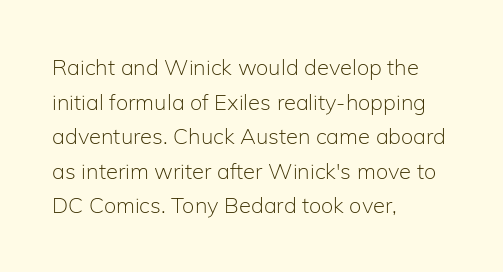
Which margin do the lines hug? The left one — the right edge is uneven. This is roman type, the default non-slanted kind. Summary of vertical rhythm: regular, with standard interline spacing. These glyphs show unthickened strokes, regular width or finer. The rendering keeps characters at their native spacing. The gap between lines stays unmarked.
